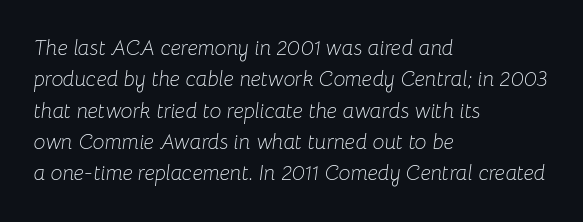
{"italic": "yes", "lean": "right", "slant_degrees": 8, "bold": "no", "underline": "no", "align": "left", "line_spacing": "normal", "line_spacing_ratio": 1.49, "letter_spacing": "normal", "letter_spacing_em": 0.0, "glyph_px": 21}
